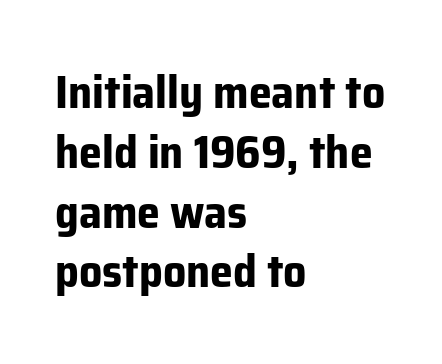
The image shows 46 px bold sans-serif type, upright; set left-aligned, normal line spacing (1.3x), normal letter spacing, not underlined; low stroke contrast and a medium x-height.
